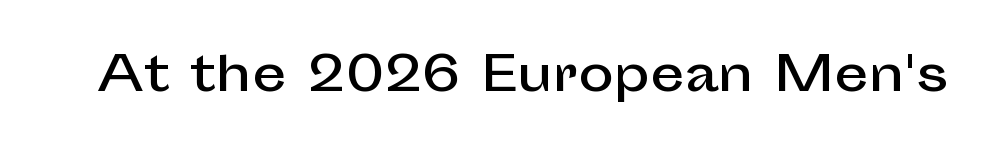
{"serif": "no", "italic": "no", "width": "normal", "stroke_contrast": "low", "x_height": "medium", "monospaced": "no", "underline": "no", "letter_spacing": "normal", "letter_spacing_em": 0.0, "glyph_px": 48}
